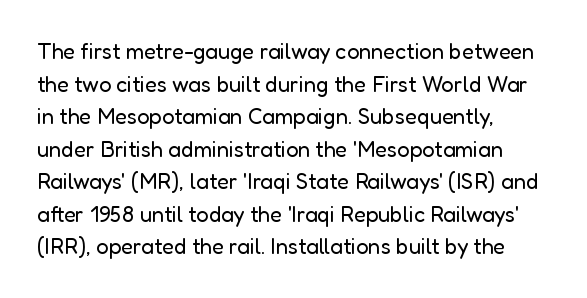
The image shows 22 px text type, upright; set left-aligned, normal line spacing (1.48x), normal letter spacing, not underlined.
